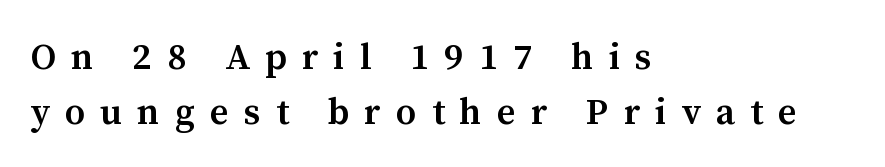
Q: Is the text bold? A: Semi-bold.
Q: Is the text italic (slanted)? A: No, it is upright.
Q: Is the typeface a serif or a sans-serif typeface? A: Serif.
Q: Is the text underlined? A: No.
Q: How is the paragraph aligned? A: Left-aligned.
Q: Is the spacing between letters normal or unusually wide? A: Unusually wide.
Q: Is the spacing between lines tight, normal or loose? A: Normal.
Q: Width (condensed, normal, or wide)? A: Normal.
Q: Stroke contrast? A: Medium.
Q: x-height? A: Medium.
Q: Monospaced? A: No.
